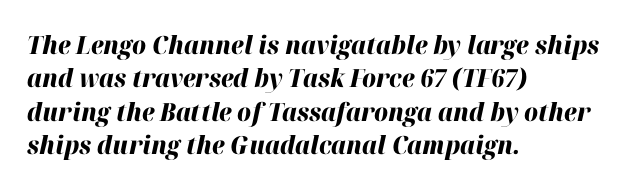
{"italic": "yes", "lean": "right", "slant_degrees": 12, "bold": "yes", "underline": "no", "align": "left", "line_spacing": "normal", "line_spacing_ratio": 1.34, "letter_spacing": "normal", "letter_spacing_em": 0.0, "glyph_px": 25}
